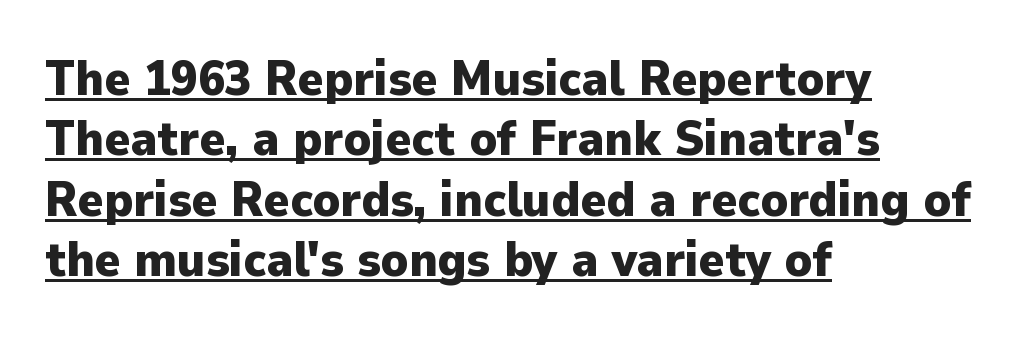
The image shows 49 px heavy sans-serif type, upright; set left-aligned, line spacing 1.23x, normal letter spacing, underlined; low stroke contrast and a medium x-height.
